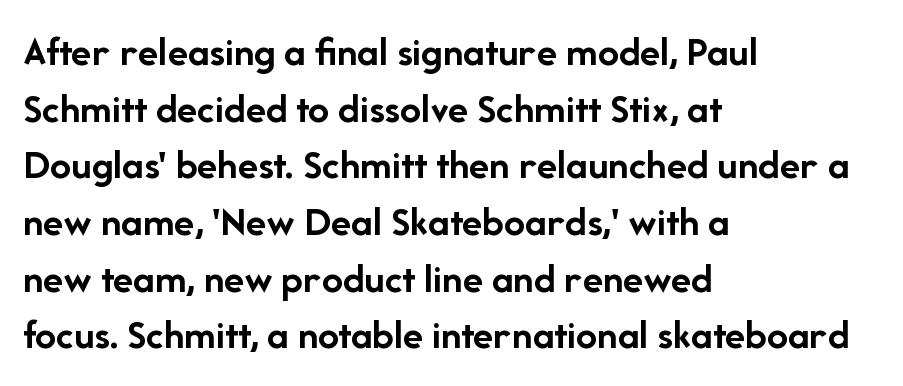
Typographic density is high because the face is bold. Glance below the letters and you will spot only blank space. The vertical gap from one line to the next is medium. Rendered with straight, roman letterforms. The horizontal fit of the characters is conventional and even. Think of a printed novel: that variable character pitch is what you see here.
